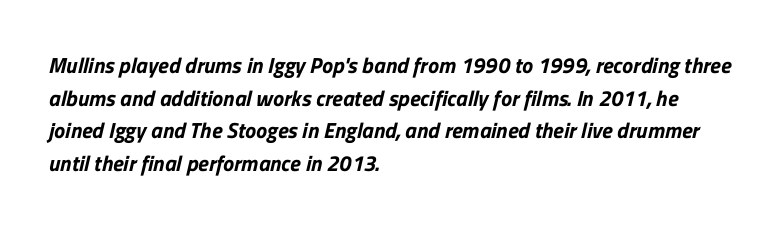
Q: Is the text underlined? A: No.
Q: How is the paragraph aligned? A: Left-aligned.
Q: Is the spacing between letters normal or unusually wide? A: Normal.
Q: Is the spacing between lines tight, normal or loose? A: Normal.
